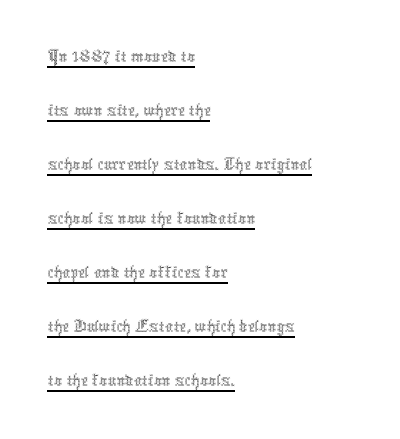
The image shows 40 px thin, condensed type, upright; set left-aligned, normal line spacing (1.35x), normal letter spacing, underlined; a medium x-height.
